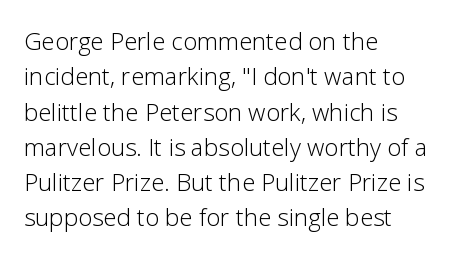
Q: Is the text bold? A: No.
Q: Is the text italic (slanted)? A: No, it is upright.
Q: Is the text underlined? A: No.
Q: How is the paragraph aligned? A: Left-aligned.
Q: Is the spacing between letters normal or unusually wide? A: Normal.
Q: Is the spacing between lines tight, normal or loose? A: Normal.
